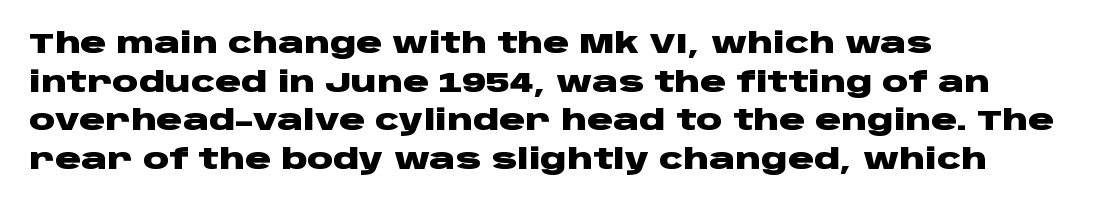
Q: Is the text bold? A: Yes.
Q: Is the text italic (slanted)? A: No, it is upright.
Q: Is the typeface a serif or a sans-serif typeface? A: Sans-serif.
Q: Is the text underlined? A: No.
Q: How is the paragraph aligned? A: Left-aligned.
Q: Is the spacing between letters normal or unusually wide? A: Normal.
Q: Is the spacing between lines tight, normal or loose? A: Normal.
Q: Width (condensed, normal, or wide)? A: Wide.
Q: Stroke contrast? A: Low.
Q: x-height? A: Large.
Q: Monospaced? A: No.
